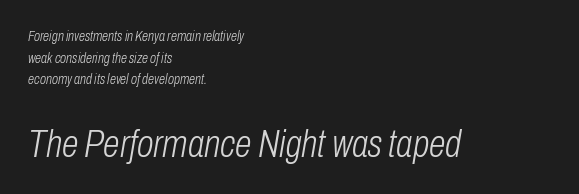
The image shows 38 px light, condensed type, italic (leaning right); set left-aligned, normal line spacing (1.54x), normal letter spacing, not underlined; the second (bottom) block is 2.71x larger; low stroke contrast and a medium x-height.
